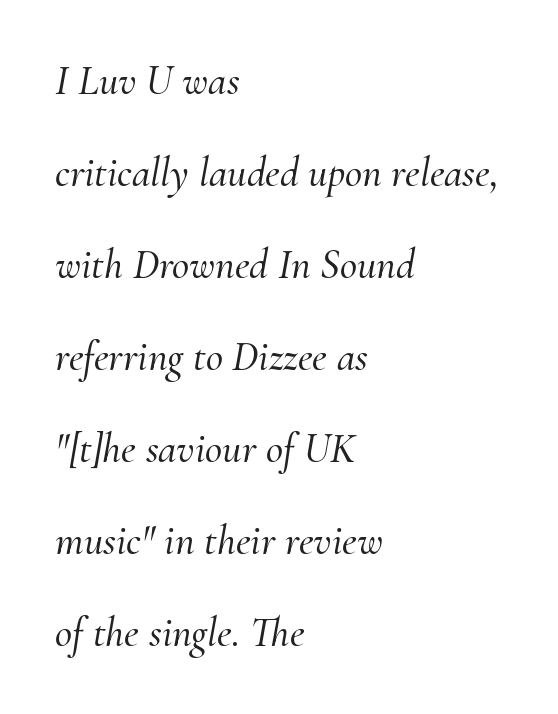
{"serif": "yes", "italic": "yes", "lean": "right", "slant_degrees": 10, "width": "normal", "stroke_contrast": "medium", "x_height": "small", "monospaced": "no", "underline": "no", "align": "left", "line_spacing": "loose", "line_spacing_ratio": 2.19, "letter_spacing": "normal", "letter_spacing_em": 0.0, "glyph_px": 42}
